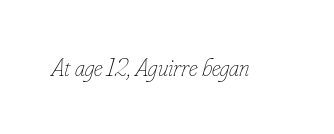
Q: Is the text bold? A: No.
Q: Is the text italic (slanted)? A: Yes, it leans right by about 16 degrees.
Q: Is the text underlined? A: No.
Q: Is the spacing between letters normal or unusually wide? A: Normal.
